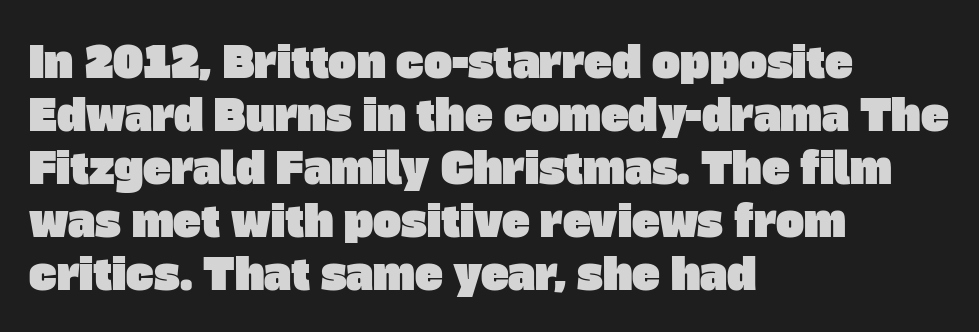
Q: Is the typeface a serif or a sans-serif typeface? A: Sans-serif.
Q: Is the text underlined? A: No.
Q: How is the paragraph aligned? A: Left-aligned.
Q: Is the spacing between letters normal or unusually wide? A: Normal.
Q: Is the spacing between lines tight, normal or loose? A: Normal.
Q: Width (condensed, normal, or wide)? A: Normal.
Q: Stroke contrast? A: Low.
Q: x-height? A: Large.
Q: Monospaced? A: No.
